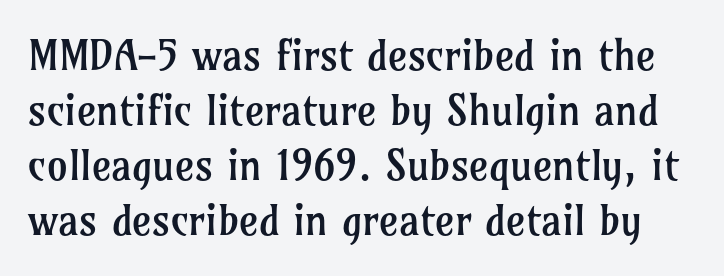
{"serif": "yes", "italic": "no", "bold": "no", "weight": "regular", "width": "normal", "stroke_contrast": "low", "x_height": "medium", "monospaced": "no", "underline": "no", "line_spacing": "normal", "line_spacing_ratio": 1.31, "letter_spacing": "normal", "letter_spacing_em": 0.0, "glyph_px": 42}
